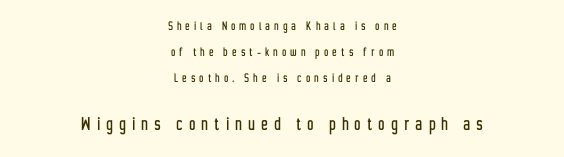
Every row of glyphs is offset so its center matches the block's center. In terms of letterspacing, this is a distinctly airy, spread setting. Every stem runs plumb, perpendicular to the baseline. The letters in the lower block stand taller than those in the block above. Words float on clear page, feet unadorned.
